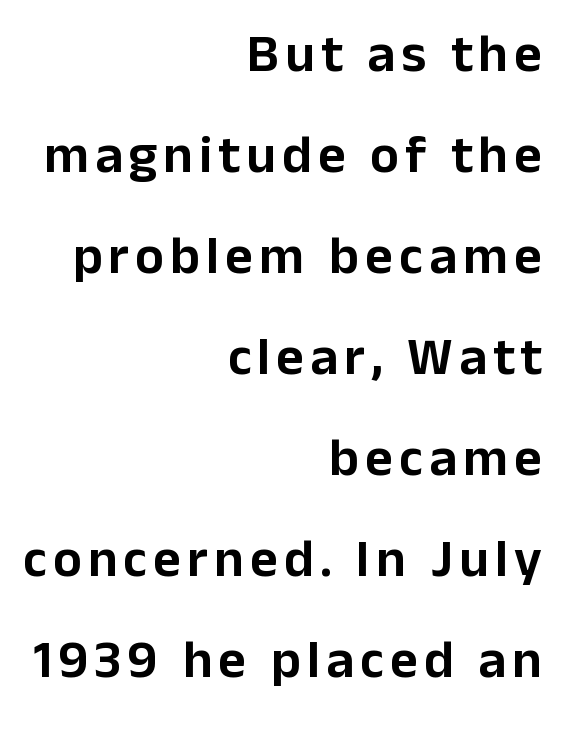
This sample has the flowing, uneven cadence of proportional lettering. Check where the strokes stop: nothing finishes them off — pure sans. Unmarked baselines from the first word to the last. Alignment: flush right.
